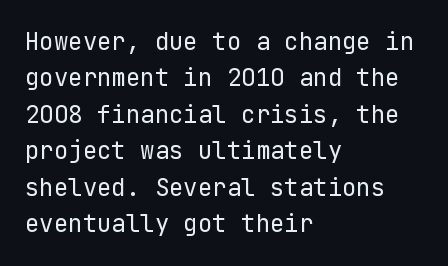
The image shows 24 px text type, upright; set left-aligned, normal line spacing (1.52x), normal letter spacing, not underlined.
